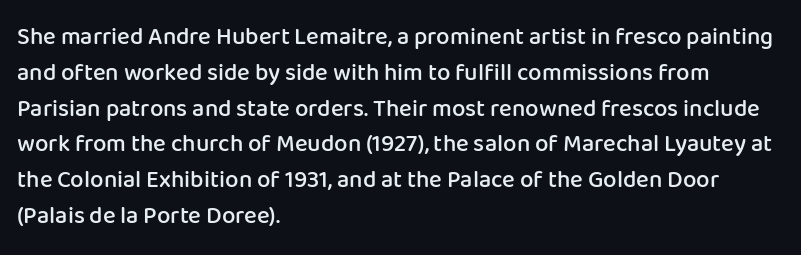
{"italic": "no", "bold": "semi", "underline": "no", "align": "left", "line_spacing": "normal", "line_spacing_ratio": 1.49, "letter_spacing": "normal", "letter_spacing_em": 0.0, "glyph_px": 24}
